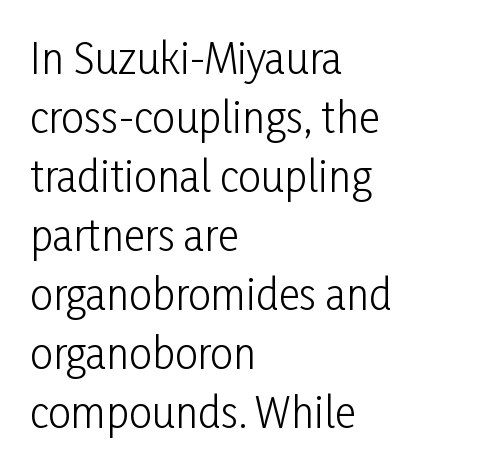
Is this a heavy cut? Hardly; it is regular or lighter. The setting favours the left margin, as ordinary paragraphs usually do. Rows of type keep a routine distance in the vertical direction. A typesetter would call this proportional, since set widths differ per character. What kind of face is this? One without serifs — a sans. Check under the words: just untouched page.
